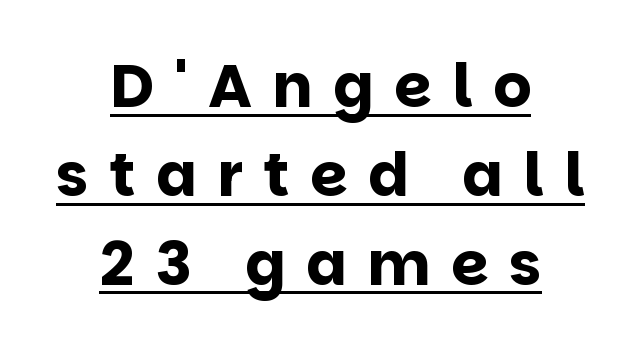
In terms of weight, the rendering is a true, heavy bold. Notice how the stems are strictly vertical — no italics here. In terms of leading, this rendering sits right in the middle. In terms of letterform style, serifs are entirely absent. Beneath each row of characters lies a ruled line. Characters follow at a spacing far wider than the type designer built in.
